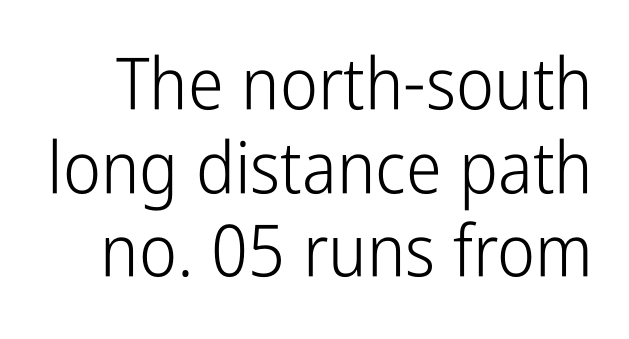
The image shows 72 px light, condensed sans-serif type, upright; set line spacing 1.16x, normal letter spacing, not underlined; low stroke contrast and a medium x-height.
